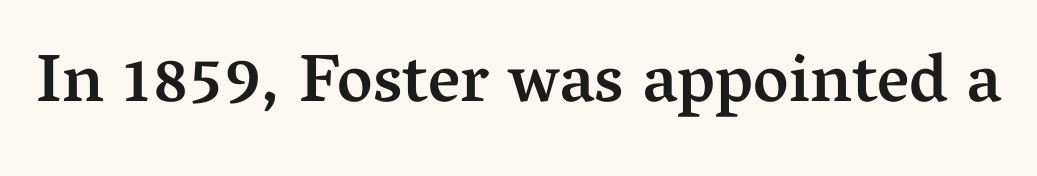
Set as a demibold, roughly 600 on the weight scale. Each letter keeps its own natural width here, so spacing adapts to shape. The tracking reads as untouched default to a designer's eye. The letters stand straight up with perfectly vertical stems. Each row of text sits above clean, open space. Classification — serif.
